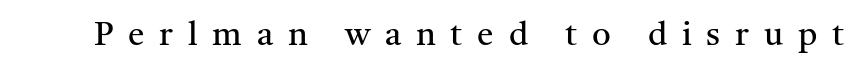
{"serif": "yes", "italic": "no", "bold": "no", "weight": "regular", "width": "normal", "stroke_contrast": "medium", "x_height": "medium", "monospaced": "no", "underline": "no", "letter_spacing": "wide", "letter_spacing_em": 0.45, "glyph_px": 33}
